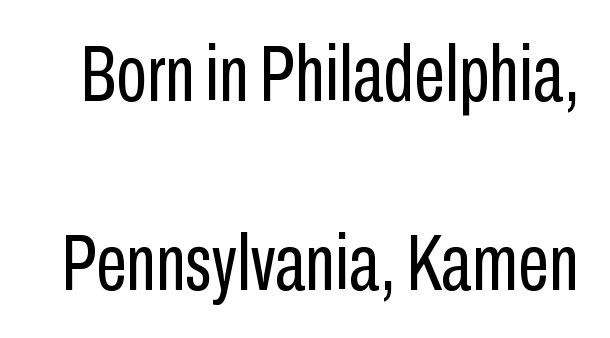
Q: Is the text bold? A: No.
Q: Is the text italic (slanted)? A: No, it is upright.
Q: Is the typeface a serif or a sans-serif typeface? A: Sans-serif.
Q: Is the text underlined? A: No.
Q: Is the spacing between letters normal or unusually wide? A: Normal.
Q: Is the spacing between lines tight, normal or loose? A: Loose.
Q: Width (condensed, normal, or wide)? A: Condensed.
Q: Stroke contrast? A: Low.
Q: x-height? A: Medium.
Q: Monospaced? A: No.
